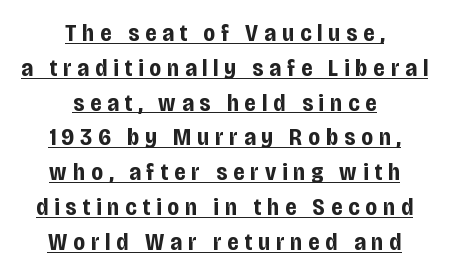
The tracking jumps out immediately: characters are airy and widely separated. You'd pick this weight for a headline — it's a proper bold. Does the lettering tilt? It doesn't — this is upright. Looks like someone drew a line under every word here. This block has exactly the height ordinary leading produces. The compositor balanced each line on the midline.
